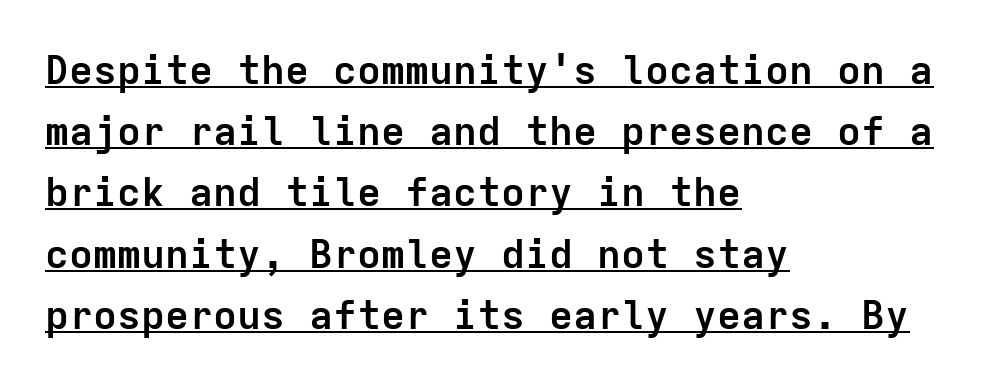
The image shows 40 px semibold sans-serif type, upright, monospaced; set left-aligned, normal line spacing (1.53x), normal letter spacing, underlined; low stroke contrast and a medium x-height.
